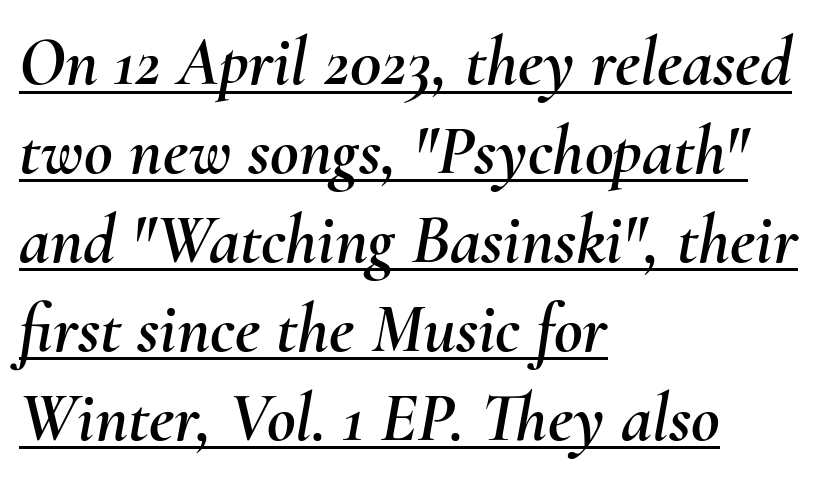
The image shows 70 px text type, italic (leaning right); set left-aligned, normal line spacing (1.27x), normal letter spacing, underlined; medium stroke contrast and a small x-height.
